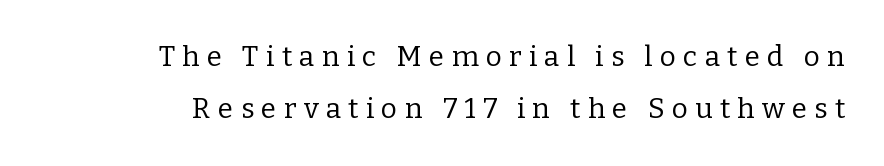
{"serif": "yes", "italic": "no", "bold": "no", "weight": "regular", "width": "normal", "stroke_contrast": "low", "x_height": "medium", "monospaced": "no", "underline": "no", "line_spacing_ratio": 1.86, "letter_spacing": "wide", "letter_spacing_em": 0.26, "glyph_px": 28}
